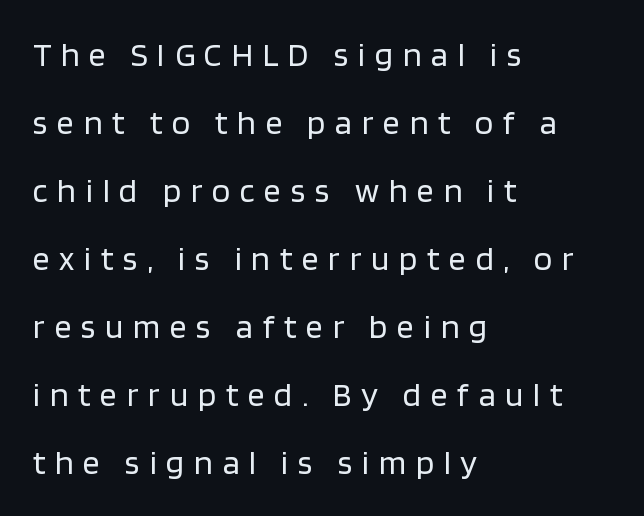
The image shows 34 px regular-weight sans-serif type, upright; set left-aligned, loose line spacing (2.0x), unusually wide letter spacing (+0.28 em), not underlined; low stroke contrast and a large x-height.
